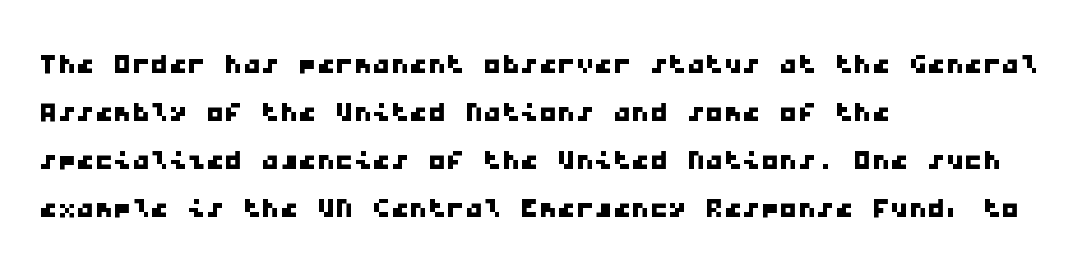
The image shows 37 px wide sans-serif type, monospaced; set left-aligned, normal line spacing (1.3x), normal letter spacing, not underlined; low stroke contrast and a medium x-height.
